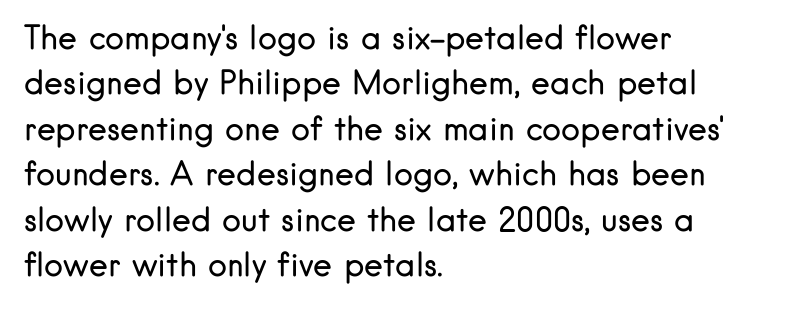
Q: Is the text bold? A: No.
Q: Is the text italic (slanted)? A: No, it is upright.
Q: Is the typeface a serif or a sans-serif typeface? A: Sans-serif.
Q: Is the text underlined? A: No.
Q: How is the paragraph aligned? A: Left-aligned.
Q: Is the spacing between letters normal or unusually wide? A: Normal.
Q: Is the spacing between lines tight, normal or loose? A: Normal.
Q: Width (condensed, normal, or wide)? A: Normal.
Q: Stroke contrast? A: Low.
Q: x-height? A: Small.
Q: Monospaced? A: No.
